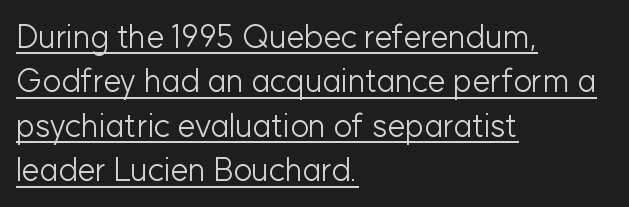
Letters have the restrained weight of plain body copy at most. Vertical spacing — default. The letters advance in unequal steps, a hallmark of proportional type. Does the lettering tilt? It doesn't — this is upright. The typesetter has applied underlining to the passage shown.
